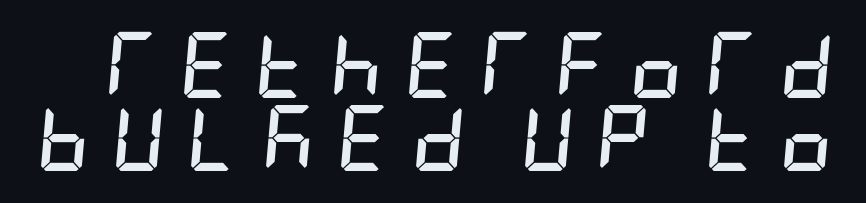
Q: Is the text bold? A: Yes.
Q: Is the text italic (slanted)? A: Yes, it leans right by about 5 degrees.
Q: Is the text underlined? A: No.
Q: Is the spacing between letters normal or unusually wide? A: Unusually wide.
Q: Is the spacing between lines tight, normal or loose? A: Tight.
Q: Width (condensed, normal, or wide)? A: Condensed.
Q: Stroke contrast? A: Low.
Q: x-height? A: Large.
